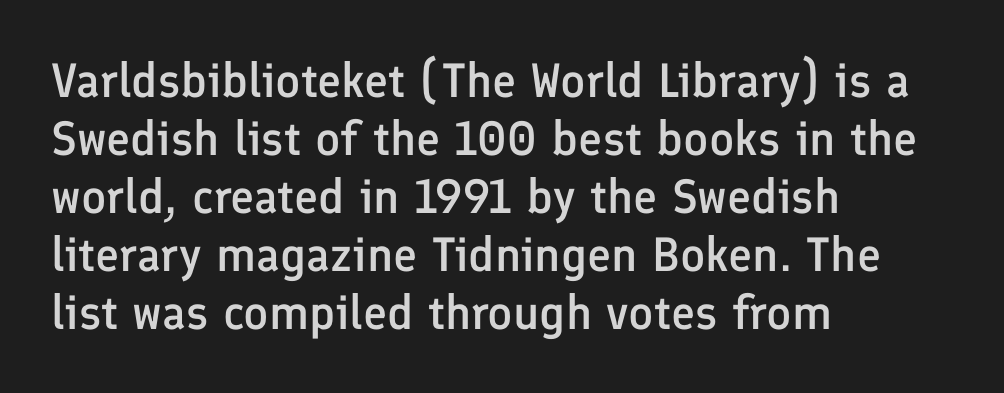
{"serif": "no", "italic": "no", "bold": "semi", "weight": "semibold", "width": "normal", "stroke_contrast": "low", "x_height": "medium", "monospaced": "no", "underline": "no", "align": "left", "line_spacing_ratio": 1.21, "letter_spacing": "normal", "letter_spacing_em": 0.0, "glyph_px": 48}
